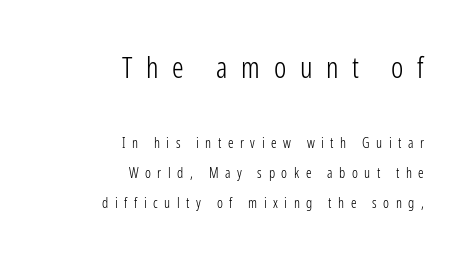
Q: Is the text bold? A: No.
Q: Is the text italic (slanted)? A: No, it is upright.
Q: Is the typeface a serif or a sans-serif typeface? A: Sans-serif.
Q: Is the text underlined? A: No.
Q: How is the paragraph aligned? A: Right-aligned.
Q: Is the spacing between letters normal or unusually wide? A: Unusually wide.
Q: Is the spacing between lines tight, normal or loose? A: Loose.
Q: Which block of text is set in a larger size, the first (top) or the second (bottom)? A: The first (top) one.
Q: Width (condensed, normal, or wide)? A: Condensed.
Q: Stroke contrast? A: Low.
Q: x-height? A: Medium.
Q: Monospaced? A: No.
